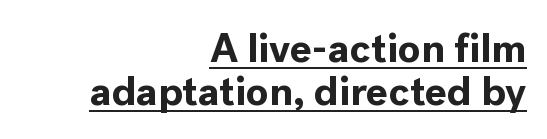
{"serif": "no", "italic": "no", "bold": "yes", "weight": "bold", "width": "normal", "x_height": "medium", "monospaced": "no", "underline": "yes", "align": "right", "line_spacing": "tight", "line_spacing_ratio": 1.04, "letter_spacing": "normal", "letter_spacing_em": 0.0, "glyph_px": 41}
